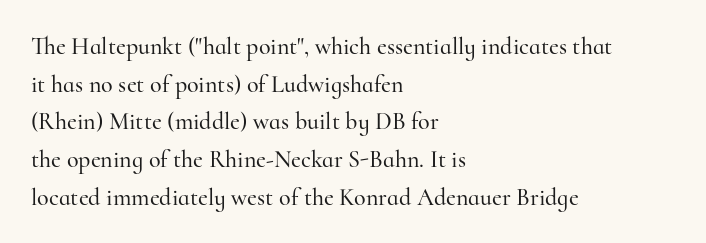
{"italic": "no", "underline": "no", "align": "left", "line_spacing": "normal", "line_spacing_ratio": 1.57, "letter_spacing": "normal", "letter_spacing_em": 0.0, "glyph_px": 24}
